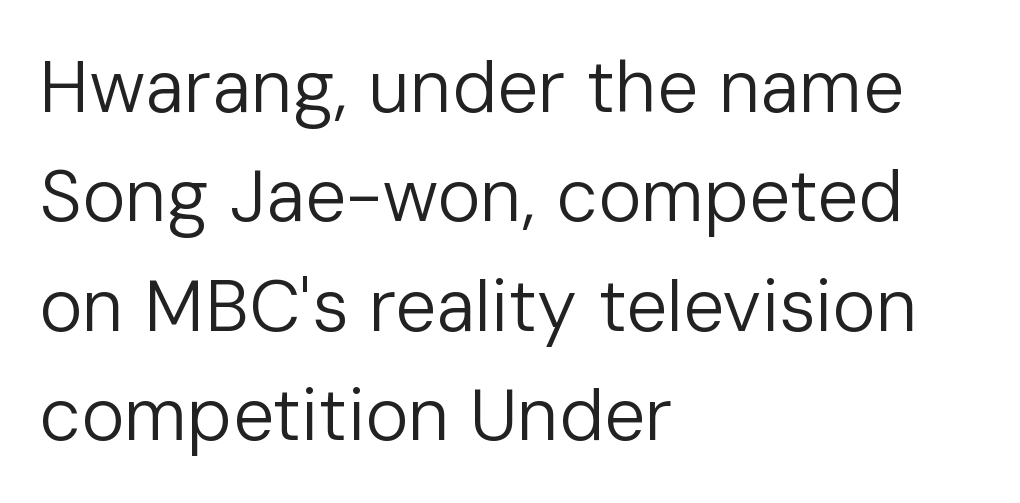
The image shows 73 px regular-weight sans-serif type, upright; set left-aligned, normal line spacing (1.5x), normal letter spacing, not underlined; low stroke contrast and a medium x-height.
